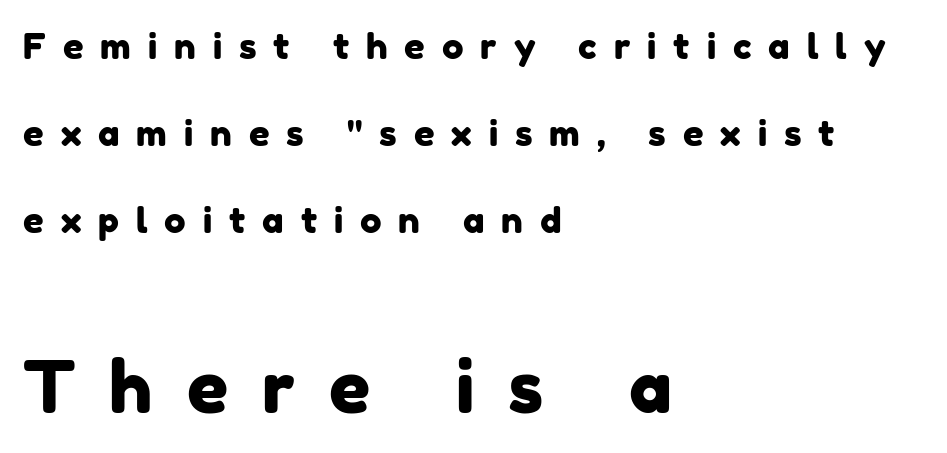
Q: Is the typeface a serif or a sans-serif typeface? A: Sans-serif.
Q: Is the text underlined? A: No.
Q: How is the paragraph aligned? A: Left-aligned.
Q: Is the spacing between letters normal or unusually wide? A: Unusually wide.
Q: Is the spacing between lines tight, normal or loose? A: Loose.
Q: Which block of text is set in a larger size, the first (top) or the second (bottom)? A: The second (bottom) one.
Q: Width (condensed, normal, or wide)? A: Normal.
Q: Stroke contrast? A: Low.
Q: x-height? A: Medium.
Q: Monospaced? A: No.
